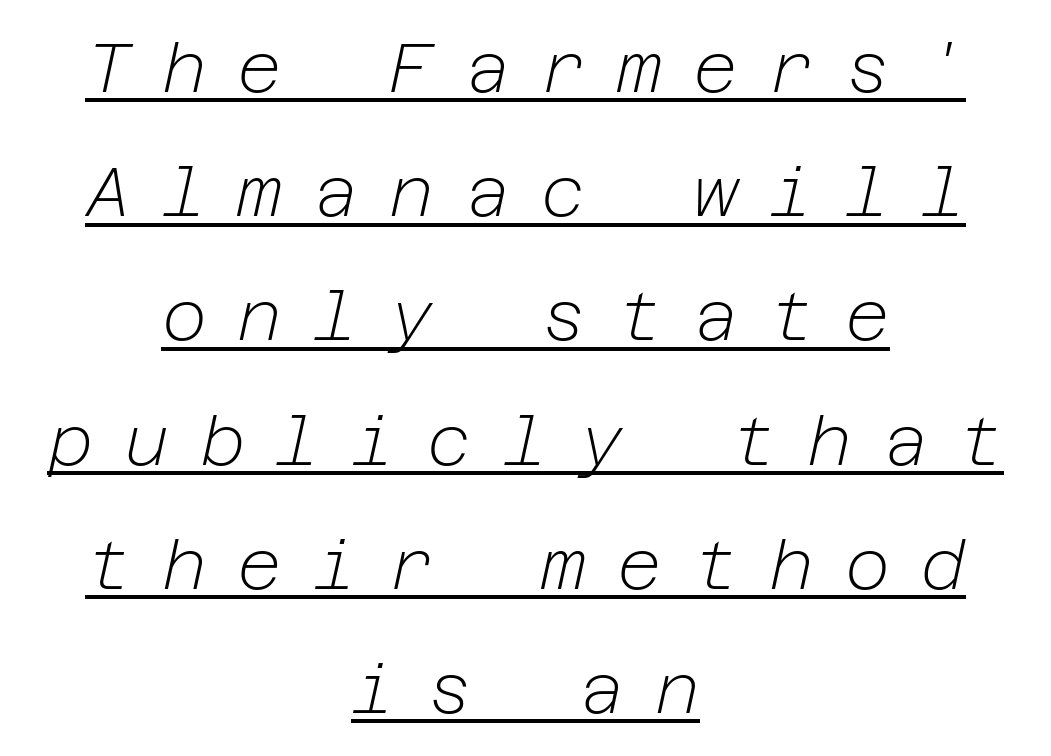
{"italic": "yes", "lean": "right", "slant_degrees": 12, "bold": "no", "weight": "light", "width": "normal", "stroke_contrast": "low", "x_height": "medium", "underline": "yes", "align": "center", "line_spacing_ratio": 1.8, "letter_spacing": "wide", "letter_spacing_em": 0.45, "glyph_px": 69}
